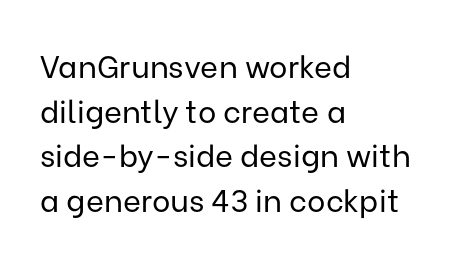
Nobody drew a line under any word here. The face used here is a sans, in the tradition of grotesques and geometrics. Notice how the stems are strictly vertical — no italics here. No extra tracking has been applied to these lines. Whoever set this chose a conventional vertical rhythm.
